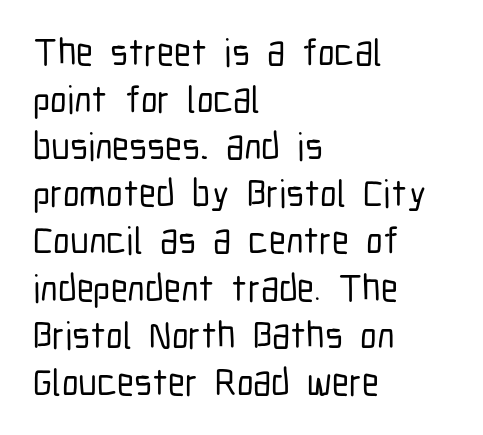
Honestly, the letter spacing is just normal — you wouldn't notice it. The passage is arranged the way most books set body copy — flush left. This sample has the flowing, uneven cadence of proportional lettering. Letterform terminals end flat and unadorned throughout the passage. Style check: upright. Underlining? Definitely not there.
